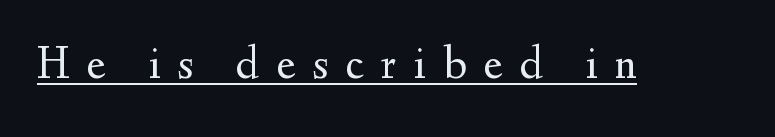
The image shows 46 px regular-weight serif type, upright; set unusually wide letter spacing (+0.37 em), underlined; medium stroke contrast and a small x-height.
